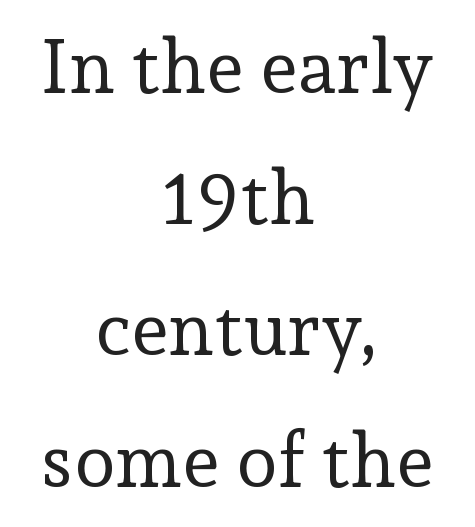
A light-to-regular cut is what we see here. Is there any slant? The stems are plumb. Does extra space separate the letters? No, they use regular spacing. The rendering shows small feet on the letterforms — a serif design.
